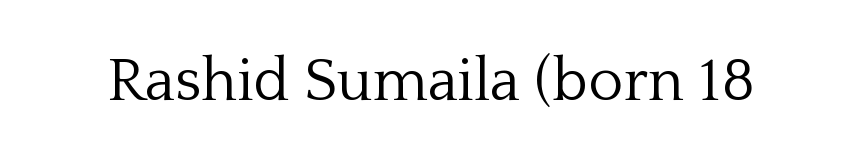
The image shows 60 px light serif type, upright; set normal letter spacing, not underlined; low stroke contrast and a medium x-height.
